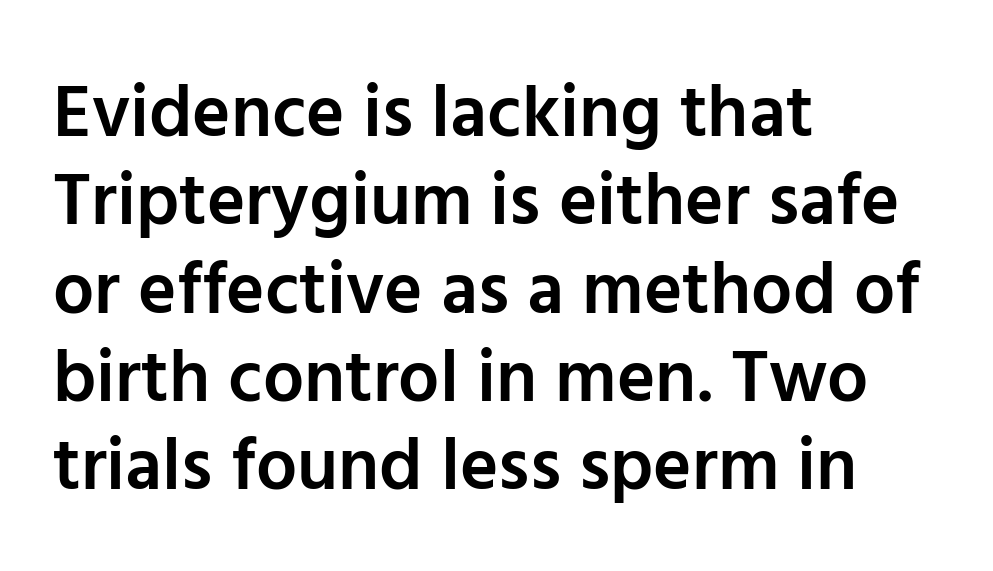
Q: Is the text bold? A: Semi-bold.
Q: Is the text italic (slanted)? A: No, it is upright.
Q: Is the typeface a serif or a sans-serif typeface? A: Sans-serif.
Q: Is the text underlined? A: No.
Q: How is the paragraph aligned? A: Left-aligned.
Q: Is the spacing between letters normal or unusually wide? A: Normal.
Q: Width (condensed, normal, or wide)? A: Normal.
Q: Stroke contrast? A: Low.
Q: x-height? A: Medium.
Q: Monospaced? A: No.
